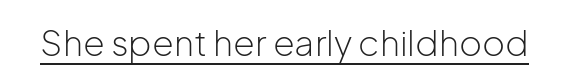
{"serif": "no", "italic": "no", "bold": "no", "weight": "light", "width": "normal", "stroke_contrast": "low", "x_height": "medium", "monospaced": "no", "underline": "yes", "letter_spacing": "normal", "letter_spacing_em": 0.0, "glyph_px": 35}
